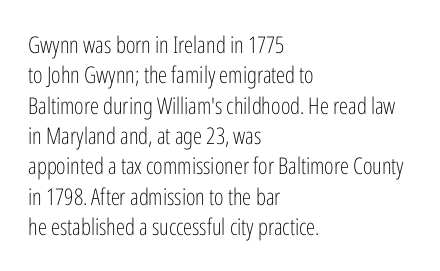
{"italic": "no", "bold": "no", "underline": "no", "align": "left", "line_spacing": "normal", "line_spacing_ratio": 1.32, "letter_spacing": "normal", "letter_spacing_em": 0.0, "glyph_px": 23}
